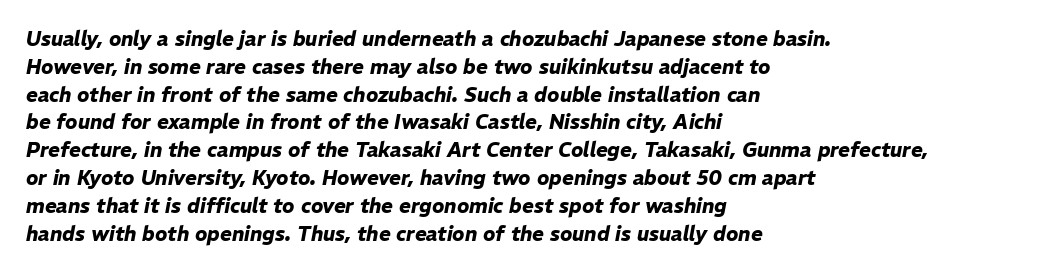
The face used here is rendered with its standard letterfit. The setting favours the left margin, as ordinary paragraphs usually do. Compared with ordinary roman type, these characters are visibly tilted. The strip under each line holds only bare page.
